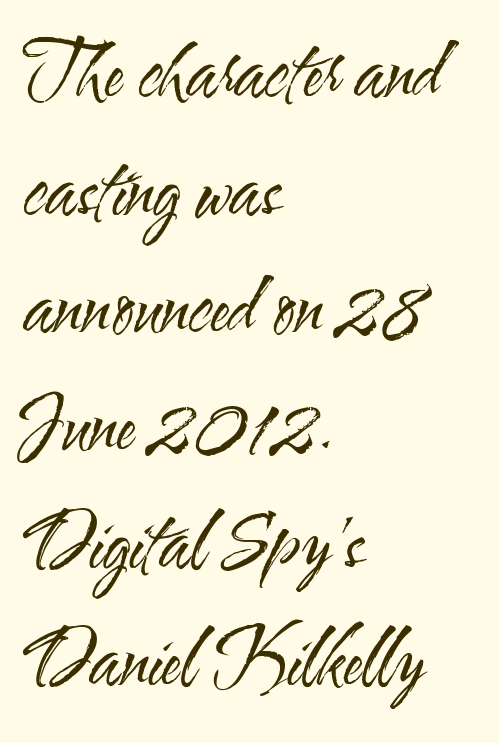
{"serif": "no", "bold": "no", "weight": "regular", "width": "condensed", "stroke_contrast": "medium", "x_height": "small", "monospaced": "no", "underline": "no", "align": "left", "line_spacing": "normal", "line_spacing_ratio": 1.59, "letter_spacing": "normal", "letter_spacing_em": 0.0, "glyph_px": 74}
